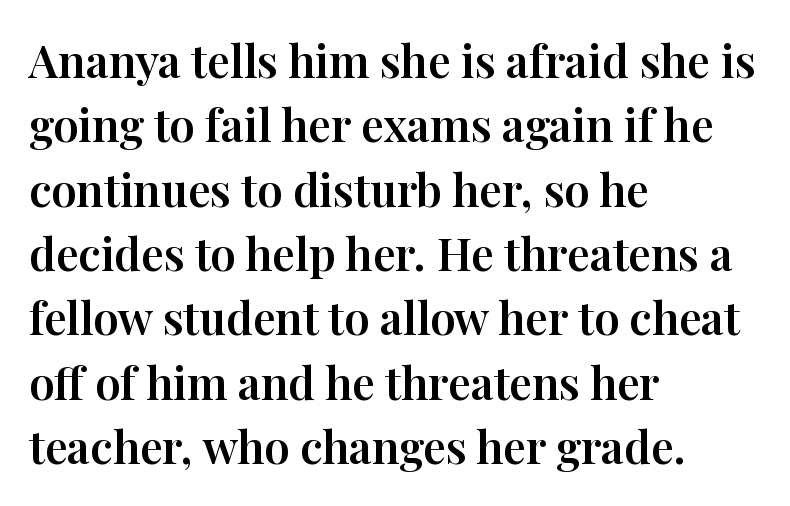
The image shows 45 px serif type, upright; set left-aligned, normal line spacing (1.43x), normal letter spacing, not underlined; high stroke contrast and a medium x-height.
